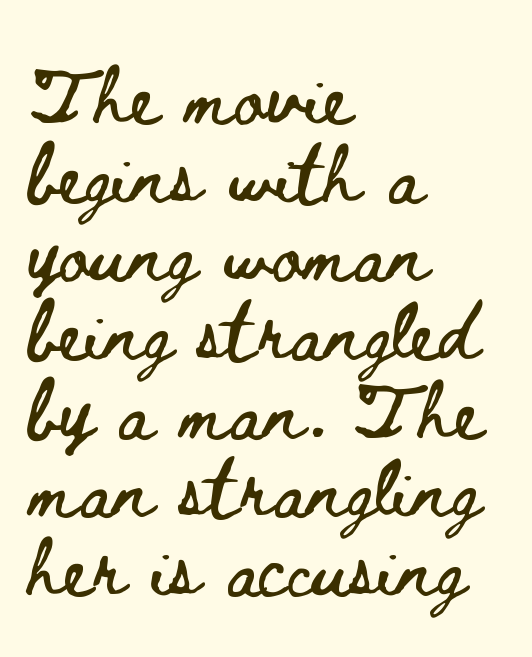
Q: Is the text underlined? A: No.
Q: How is the paragraph aligned? A: Left-aligned.
Q: Is the spacing between letters normal or unusually wide? A: Normal.
Q: Is the spacing between lines tight, normal or loose? A: Normal.
Q: Width (condensed, normal, or wide)? A: Wide.
Q: Stroke contrast? A: Low.
Q: x-height? A: Small.
Q: Monospaced? A: No.
